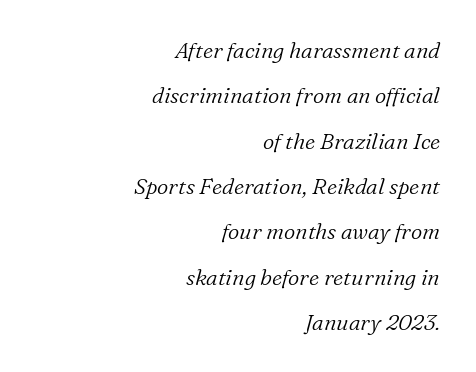
Look at the tracking — it's just the regular setting, nothing added. The lettering tilts uniformly, giving the passage an italic look. The passage shown is not bold in any degree. Rows of type keep a wide berth in the vertical direction. Descenders are the only things crossing below the line. Teacher's note: observe the even right margin — that is flush-right alignment.
